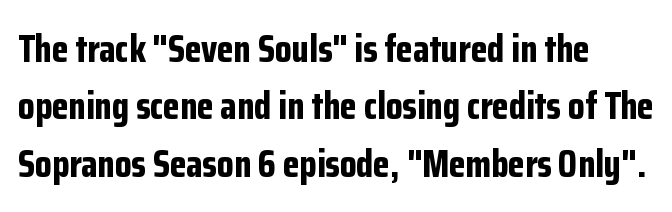
Q: Is the text bold? A: Yes.
Q: Is the text italic (slanted)? A: No, it is upright.
Q: Is the typeface a serif or a sans-serif typeface? A: Sans-serif.
Q: Is the text underlined? A: No.
Q: How is the paragraph aligned? A: Left-aligned.
Q: Is the spacing between letters normal or unusually wide? A: Normal.
Q: Is the spacing between lines tight, normal or loose? A: Normal.
Q: Width (condensed, normal, or wide)? A: Condensed.
Q: Stroke contrast? A: Low.
Q: x-height? A: Medium.
Q: Monospaced? A: No.
